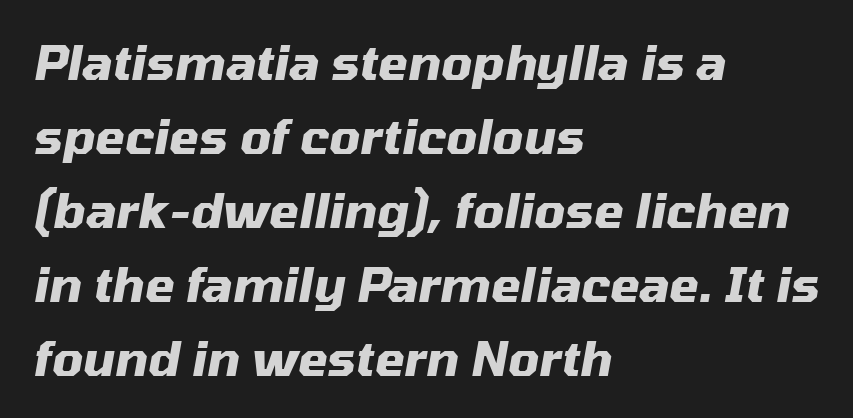
Q: Is the text bold? A: Yes.
Q: Is the text italic (slanted)? A: Yes, it leans right by about 10 degrees.
Q: Is the text underlined? A: No.
Q: How is the paragraph aligned? A: Left-aligned.
Q: Is the spacing between letters normal or unusually wide? A: Normal.
Q: Is the spacing between lines tight, normal or loose? A: Normal.
Q: Width (condensed, normal, or wide)? A: Normal.
Q: Stroke contrast? A: Medium.
Q: x-height? A: Medium.
Q: Monospaced? A: No.
